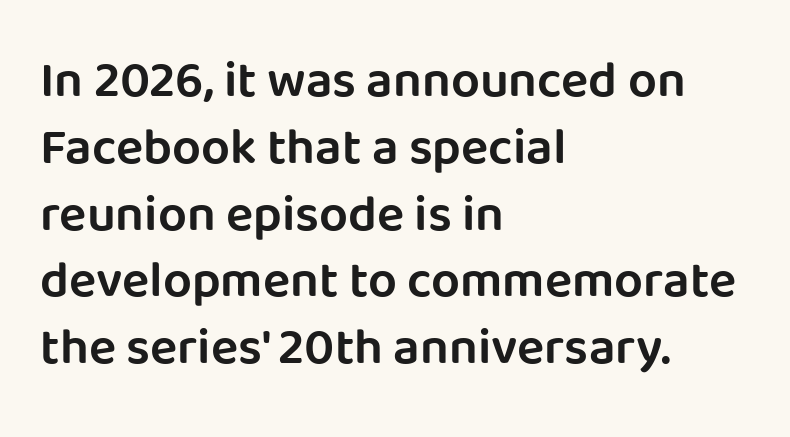
{"serif": "no", "italic": "no", "bold": "semi", "weight": "semibold", "width": "normal", "stroke_contrast": "low", "x_height": "large", "monospaced": "no", "underline": "no", "align": "left", "line_spacing": "normal", "line_spacing_ratio": 1.31, "letter_spacing": "normal", "letter_spacing_em": 0.0, "glyph_px": 51}
